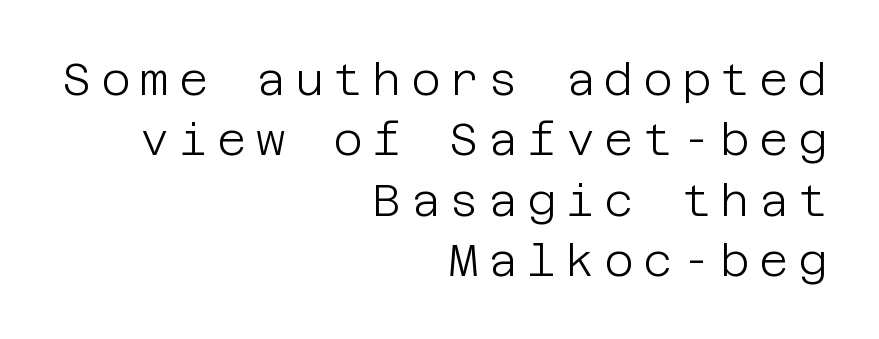
Quick note: underline off. Letterform terminals end flat and unadorned throughout the passage. What stands out about the letter spacing? Its width — letters are far apart. Where is the straight margin? On the right.
